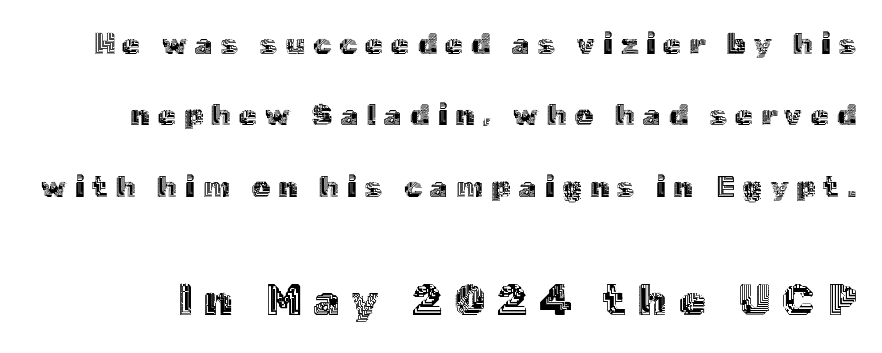
{"italic": "no", "width": "normal", "x_height": "medium", "monospaced": "no", "underline": "no", "line_spacing": "loose", "line_spacing_ratio": 2.46, "letter_spacing": "wide", "letter_spacing_em": 0.28, "larger_block": "second", "size_ratio": 1.48, "glyph_px": 43}
